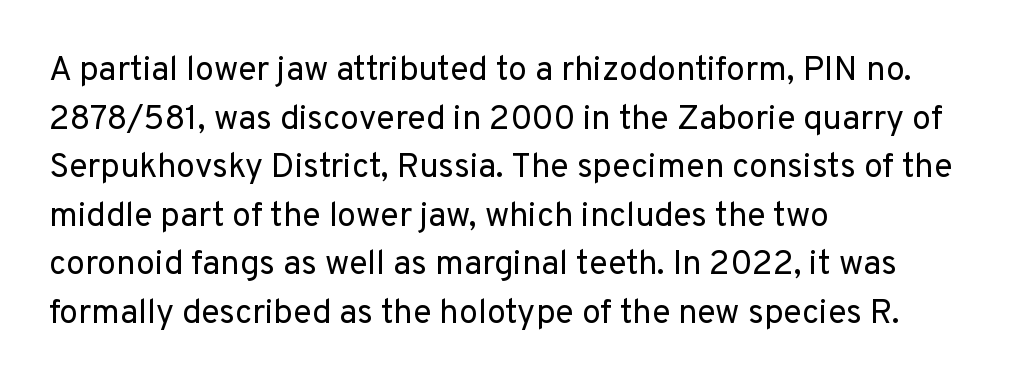
Q: Is the text bold? A: No.
Q: Is the text italic (slanted)? A: No, it is upright.
Q: Is the typeface a serif or a sans-serif typeface? A: Sans-serif.
Q: Is the text underlined? A: No.
Q: How is the paragraph aligned? A: Left-aligned.
Q: Is the spacing between letters normal or unusually wide? A: Normal.
Q: Is the spacing between lines tight, normal or loose? A: Normal.
Q: Width (condensed, normal, or wide)? A: Normal.
Q: Stroke contrast? A: Low.
Q: x-height? A: Medium.
Q: Monospaced? A: No.
